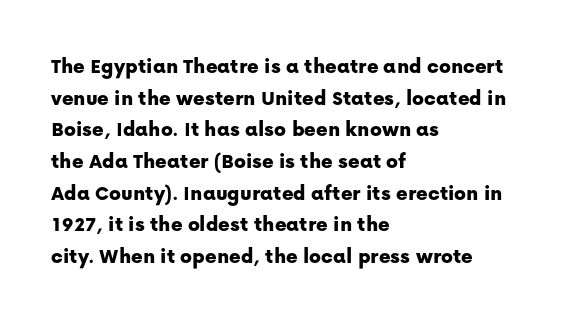
Q: Is the text italic (slanted)? A: No, it is upright.
Q: Is the text underlined? A: No.
Q: How is the paragraph aligned? A: Left-aligned.
Q: Is the spacing between letters normal or unusually wide? A: Normal.
Q: Is the spacing between lines tight, normal or loose? A: Normal.
